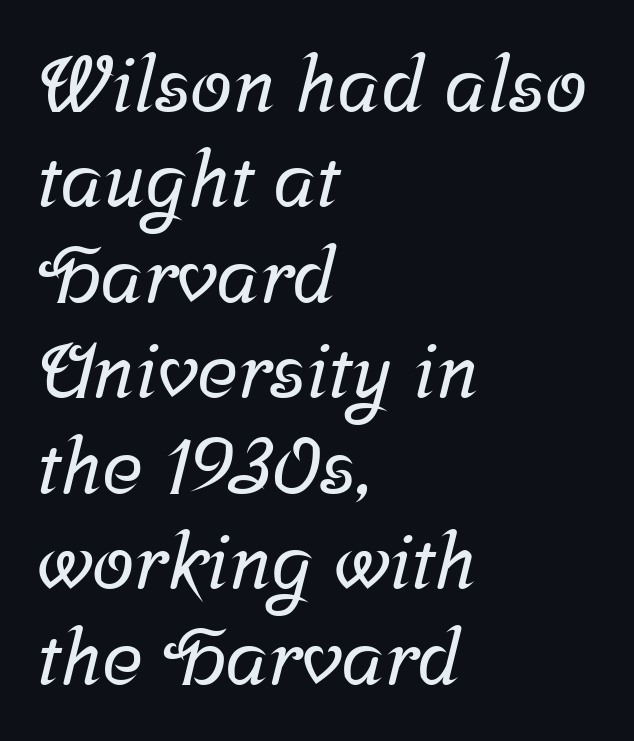
Q: Is the text underlined? A: No.
Q: How is the paragraph aligned? A: Left-aligned.
Q: Is the spacing between letters normal or unusually wide? A: Normal.
Q: Width (condensed, normal, or wide)? A: Normal.
Q: Stroke contrast? A: Low.
Q: x-height? A: Medium.
Q: Monospaced? A: No.
